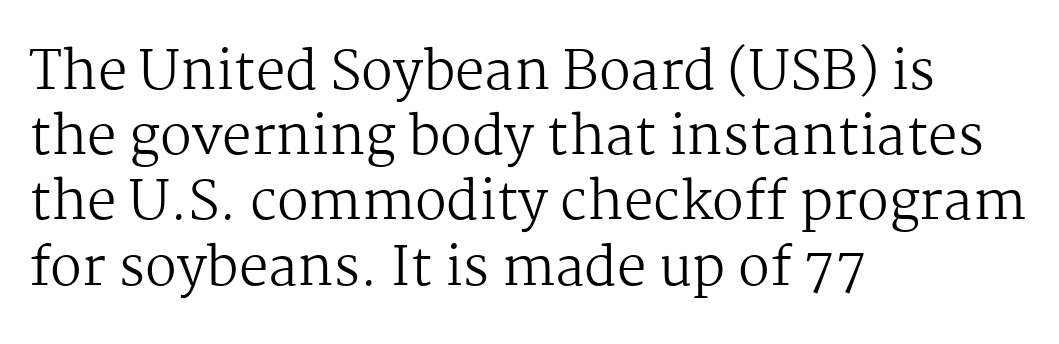
The type sits square on the baseline with zero lean. The face used here is proportionally spaced, like ordinary book or web type. Serif or sans? Serif — the stroke terminals have little feet. There is no visible air inserted between adjacent glyphs.
